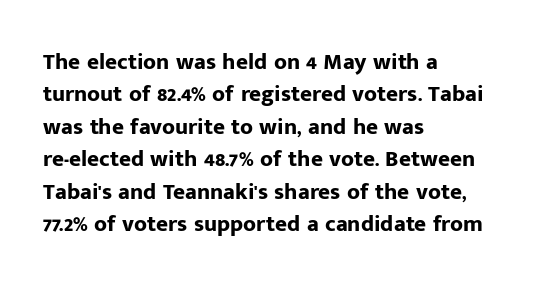
The space directly below the letters is spotless. A dark, heavy texture on the line: the type is bold. Every row of glyphs begins at an identical x-position on the left. Posture: vertical.
